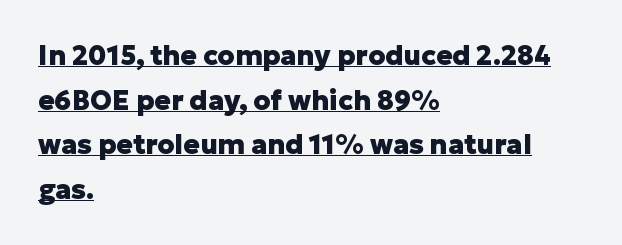
The rendering uses a bold face; every stroke is thick and dark. Somebody hit Ctrl+U on this one — the words are underlined. The lines sit at an ordinary, default distance from one another. A student would call this left alignment; a typographer would say flush left, rag right.
